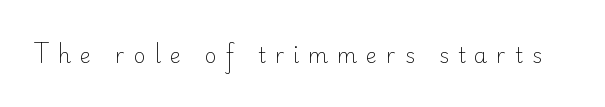
Q: Is the text bold? A: No.
Q: Is the text italic (slanted)? A: No, it is upright.
Q: Is the text underlined? A: No.
Q: Is the spacing between letters normal or unusually wide? A: Unusually wide.
